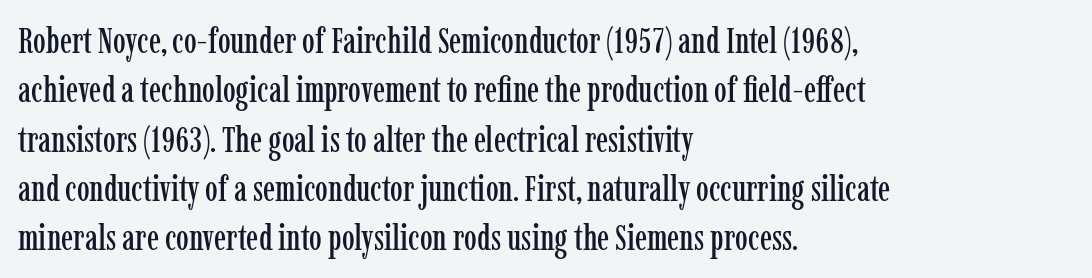
Q: Is the text italic (slanted)? A: No, it is upright.
Q: Is the typeface a serif or a sans-serif typeface? A: Serif.
Q: Is the text underlined? A: No.
Q: How is the paragraph aligned? A: Left-aligned.
Q: Is the spacing between letters normal or unusually wide? A: Normal.
Q: Is the spacing between lines tight, normal or loose? A: Normal.
Q: Width (condensed, normal, or wide)? A: Condensed.
Q: Stroke contrast? A: Low.
Q: x-height? A: Medium.
Q: Monospaced? A: No.
